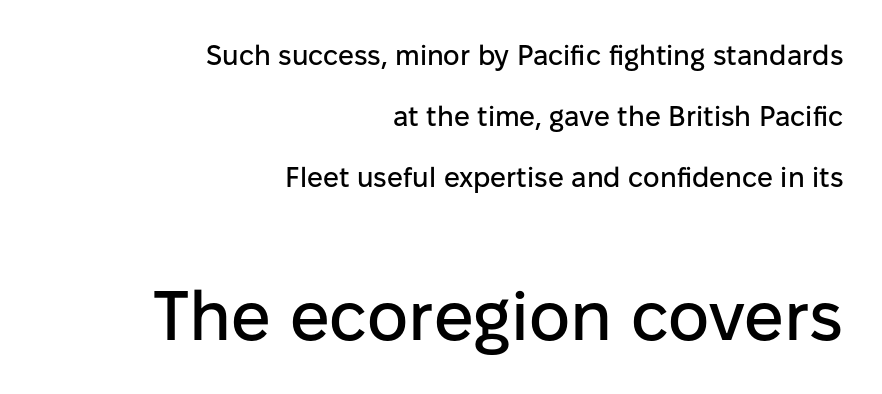
The rendering enlarges the type as you move from the upper chunk to the lower. Horizontal alignment here is rightward, an uncommon choice for prose. Default kerning and tracking; the words read as compact shapes. Is this a fixed-width face? No — the glyphs have proportional, varying widths.
